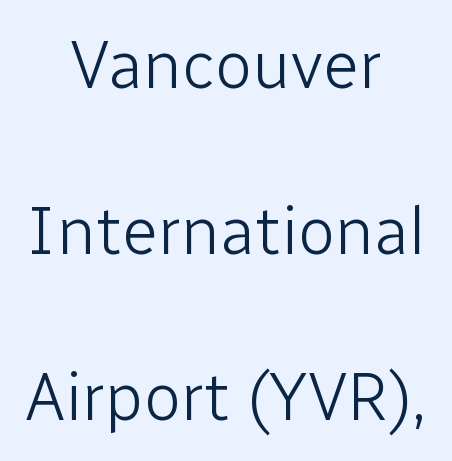
The image shows 68 px light sans-serif type, upright; set centered, loose line spacing (2.44x), normal letter spacing, not underlined; low stroke contrast and a medium x-height.
